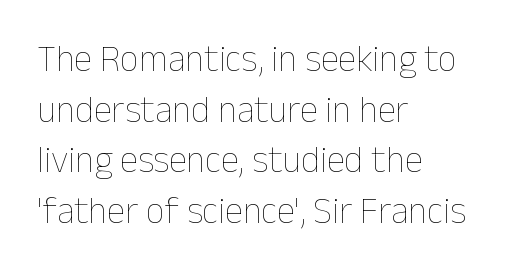
Q: Is the text bold? A: No.
Q: Is the text italic (slanted)? A: No, it is upright.
Q: Is the text underlined? A: No.
Q: How is the paragraph aligned? A: Left-aligned.
Q: Is the spacing between letters normal or unusually wide? A: Normal.
Q: Is the spacing between lines tight, normal or loose? A: Normal.
Q: Width (condensed, normal, or wide)? A: Normal.
Q: Stroke contrast? A: Low.
Q: x-height? A: Medium.
Q: Monospaced? A: No.
